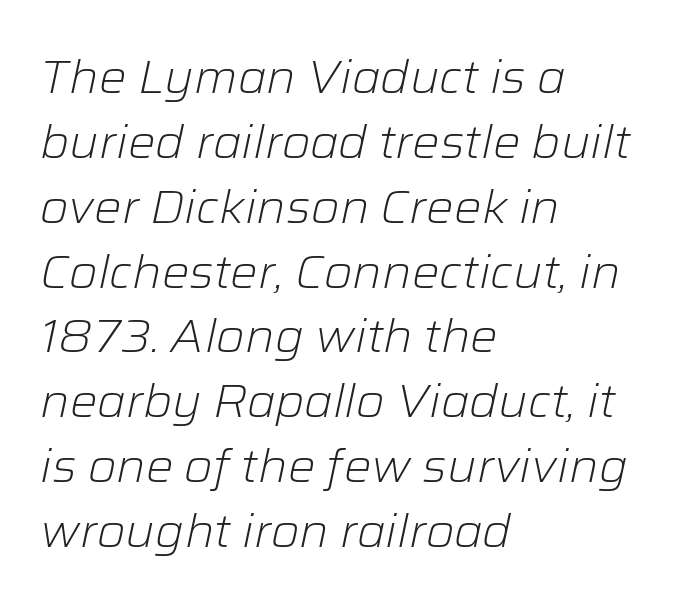
{"italic": "yes", "lean": "right", "slant_degrees": 12, "bold": "no", "weight": "light", "width": "normal", "stroke_contrast": "low", "x_height": "medium", "monospaced": "no", "underline": "no", "align": "left", "line_spacing": "normal", "line_spacing_ratio": 1.41, "letter_spacing": "normal", "letter_spacing_em": 0.0, "glyph_px": 46}
